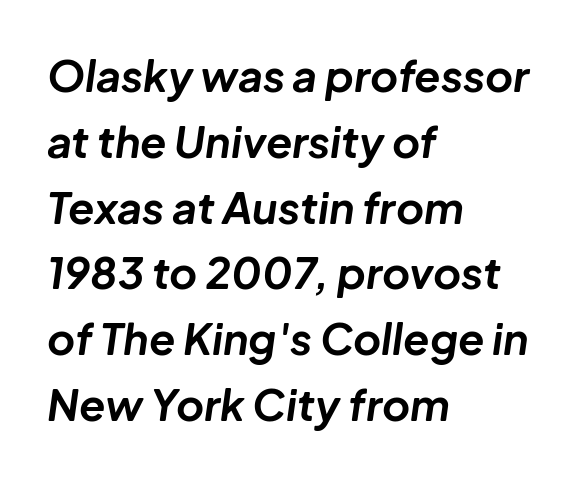
A bare baseline throughout the passage. The letters are slanted; this is an italic face. Line spacing here is normal. Between one letter and the next there's only the usual sliver of space. The paragraph shown leans on its left margin.
